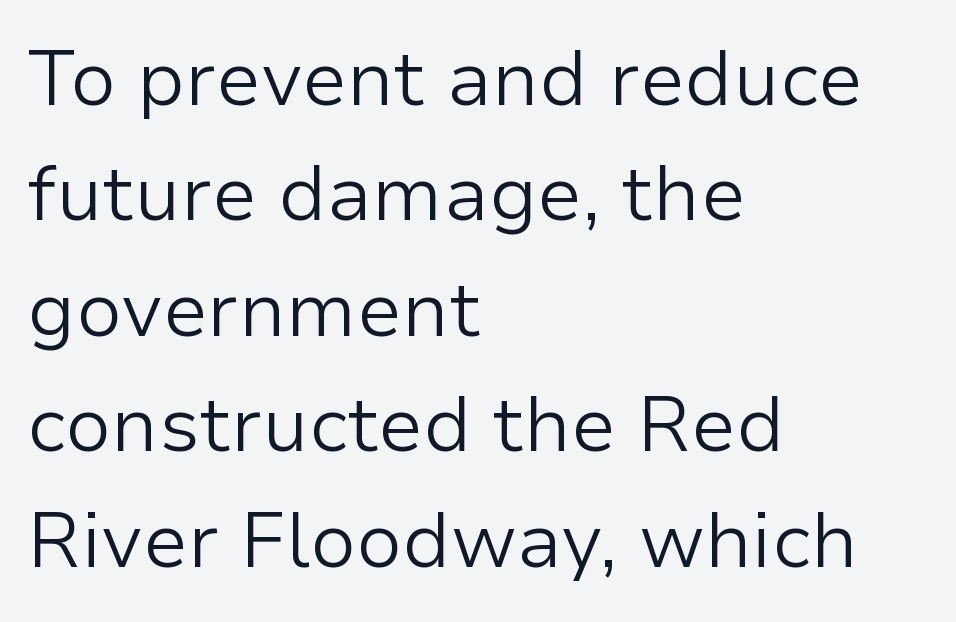
{"serif": "no", "italic": "no", "bold": "no", "weight": "light", "width": "normal", "stroke_contrast": "low", "x_height": "medium", "monospaced": "no", "underline": "no", "align": "left", "line_spacing": "normal", "line_spacing_ratio": 1.5, "letter_spacing": "normal", "letter_spacing_em": 0.0, "glyph_px": 77}
